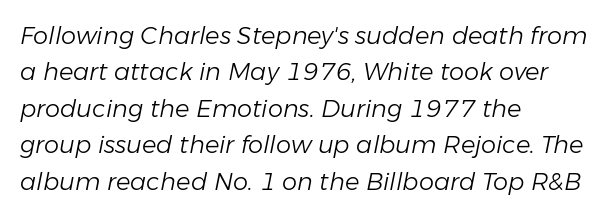
The image shows 24 px text type, italic (leaning right); set left-aligned, normal line spacing (1.52x), normal letter spacing, not underlined.
